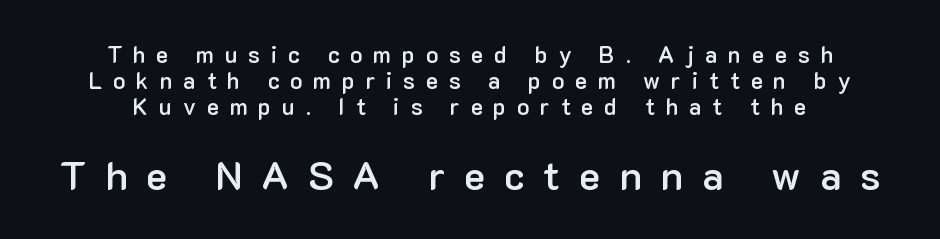
{"serif": "no", "italic": "no", "bold": "semi", "weight": "semibold", "width": "normal", "stroke_contrast": "low", "x_height": "medium", "monospaced": "no", "underline": "no", "align": "center", "line_spacing": "tight", "line_spacing_ratio": 1.13, "letter_spacing": "wide", "letter_spacing_em": 0.47, "larger_block": "second", "size_ratio": 1.74, "glyph_px": 40}
